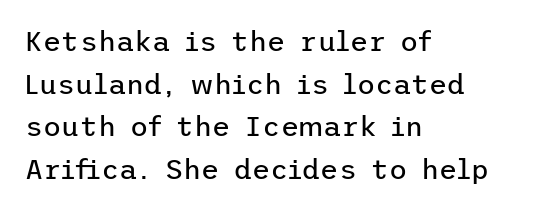
{"serif": "no", "italic": "no", "bold": "no", "weight": "regular", "width": "normal", "stroke_contrast": "low", "x_height": "medium", "underline": "no", "align": "left", "line_spacing": "normal", "line_spacing_ratio": 1.52, "letter_spacing": "normal", "letter_spacing_em": 0.0, "glyph_px": 28}
